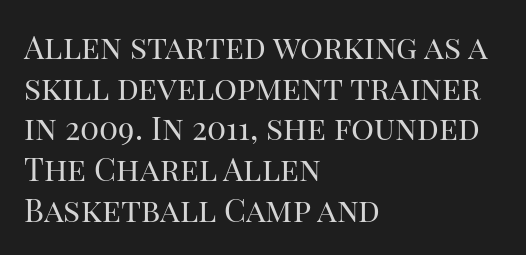
{"serif": "yes", "italic": "no", "bold": "no", "weight": "regular", "width": "normal", "stroke_contrast": "high", "x_height": "large", "monospaced": "no", "underline": "no", "align": "left", "line_spacing": "normal", "line_spacing_ratio": 1.27, "letter_spacing": "normal", "letter_spacing_em": 0.0, "glyph_px": 32}
